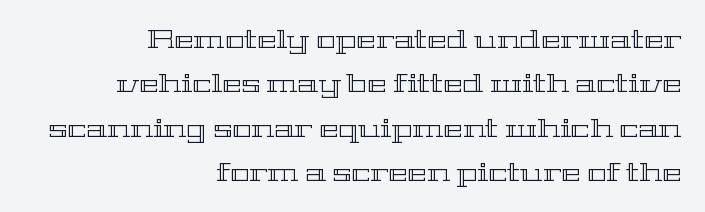
{"italic": "no", "underline": "no", "align": "right", "line_spacing_ratio": 1.71, "letter_spacing": "normal", "letter_spacing_em": 0.0, "glyph_px": 26}
